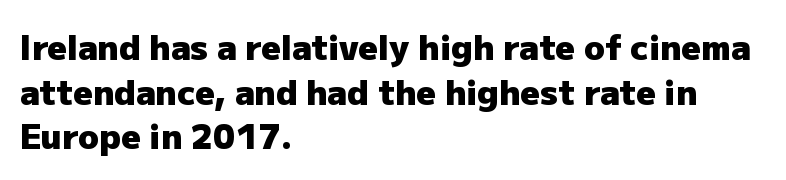
Q: Is the text bold? A: Yes.
Q: Is the text italic (slanted)? A: No, it is upright.
Q: Is the typeface a serif or a sans-serif typeface? A: Sans-serif.
Q: Is the text underlined? A: No.
Q: How is the paragraph aligned? A: Left-aligned.
Q: Is the spacing between letters normal or unusually wide? A: Normal.
Q: Is the spacing between lines tight, normal or loose? A: Normal.
Q: Width (condensed, normal, or wide)? A: Normal.
Q: Stroke contrast? A: Low.
Q: x-height? A: Medium.
Q: Monospaced? A: No.
